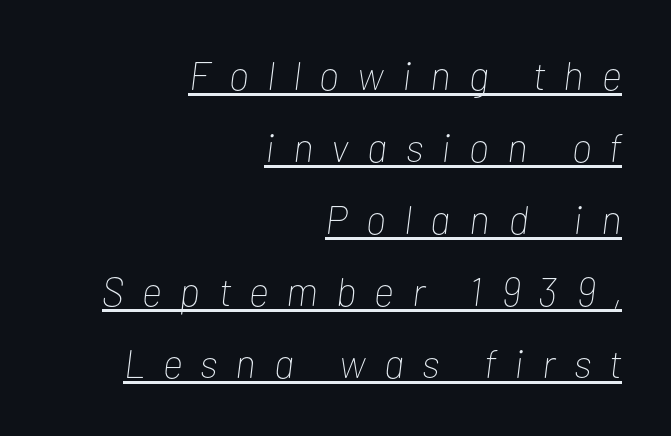
Notice how a bar underscores the lettering throughout. Stems and bowls with no extra thickness — not bold. The paragraph has a hard right edge and a soft left edge. Slant detected: the letters are inclined. How are the letters spaced? Widely, with obvious added tracking.
